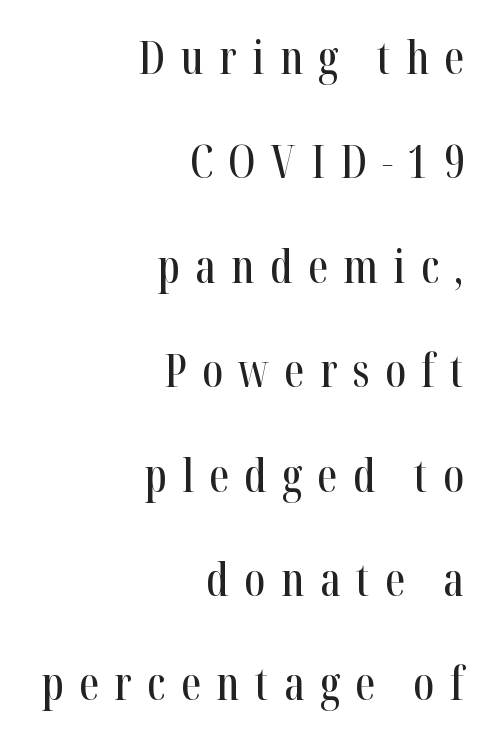
Q: Is the text italic (slanted)? A: No, it is upright.
Q: Is the typeface a serif or a sans-serif typeface? A: Serif.
Q: Is the text underlined? A: No.
Q: How is the paragraph aligned? A: Right-aligned.
Q: Is the spacing between letters normal or unusually wide? A: Unusually wide.
Q: Is the spacing between lines tight, normal or loose? A: Loose.
Q: Width (condensed, normal, or wide)? A: Condensed.
Q: Stroke contrast? A: High.
Q: x-height? A: Medium.
Q: Monospaced? A: No.
